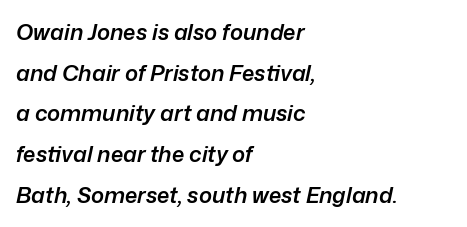
The rendering applies a slant to the glyphs. These words are printed semibold, heavier than regular yet not bold. Bare-footed words on every line. The text block is weighted toward the left margin, trailing off unevenly rightward.
